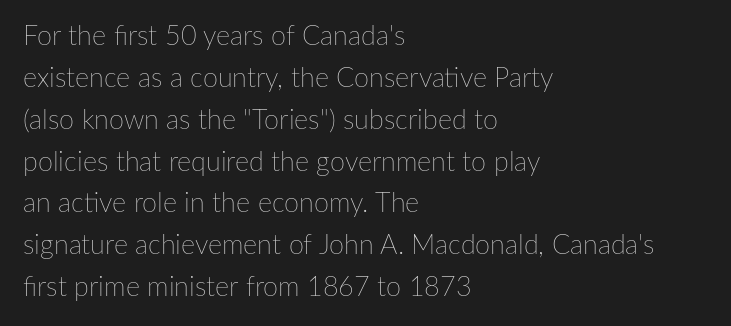
Anything drawn beneath the words? Only blank space. Each word holds together tightly as a unit, with standard inter-letter gaps. Each stroke keeps to a modest, everyday thickness or less. Normally led — the rows are evenly, conventionally spaced. In CSS terms this would be text-align: left. Does the lettering tilt? It doesn't — this is upright.
